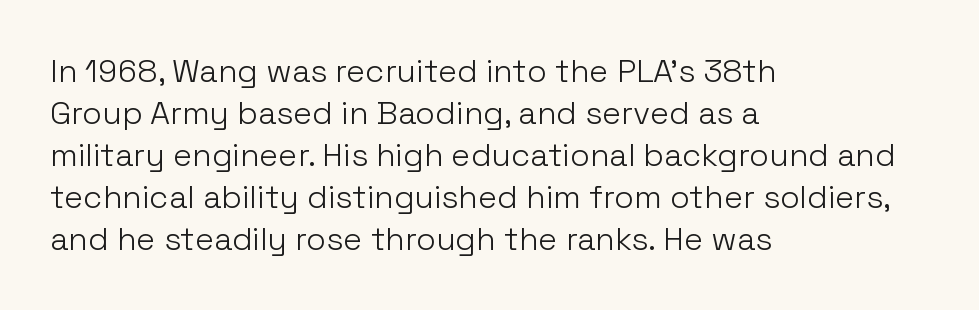
The letters stand straight up with perfectly vertical stems. The typesetter chose a ragged-right arrangement here. Each letter's strokes conclude bluntly, with no projecting serifs. Descenders are the only things crossing below the line.
